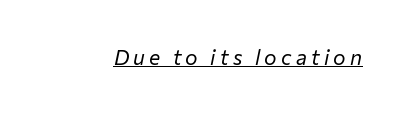
{"italic": "yes", "lean": "right", "slant_degrees": 12, "bold": "no", "underline": "yes", "letter_spacing": "wide", "letter_spacing_em": 0.2, "glyph_px": 21}
